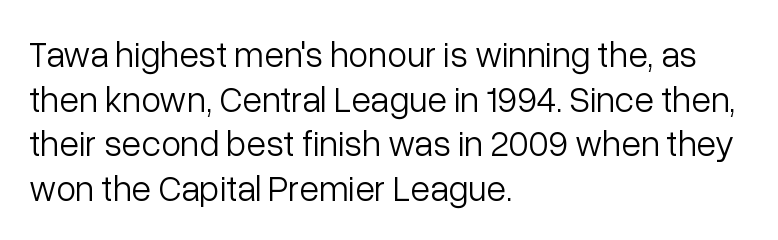
{"serif": "no", "italic": "no", "bold": "no", "weight": "light", "width": "normal", "stroke_contrast": "low", "x_height": "medium", "monospaced": "no", "underline": "no", "align": "left", "line_spacing_ratio": 1.24, "letter_spacing": "normal", "letter_spacing_em": 0.0, "glyph_px": 36}
